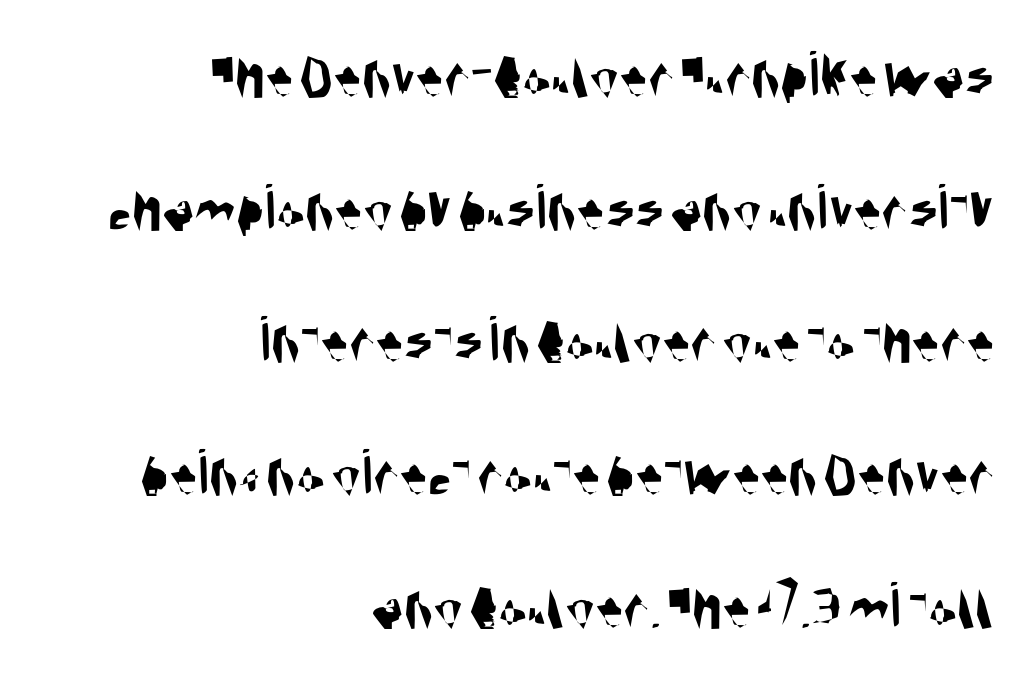
A clean baseline with only descenders dipping below it. Each letter keeps its own natural width here, so spacing adapts to shape. A great deal of white space separates one row of letters from the next. This rendering employs a face without finishing strokes, i.e., a sans-serif.
